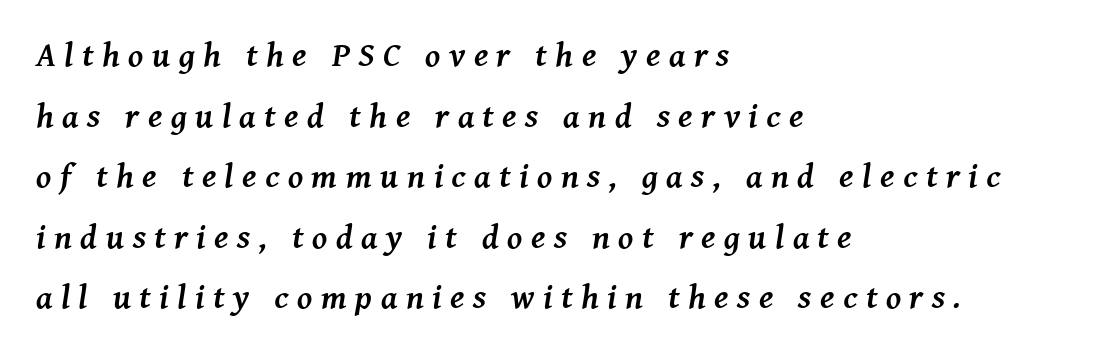
The image shows 34 px semibold serif type, italic (leaning right); set left-aligned, line spacing 1.78x, unusually wide letter spacing (+0.25 em), not underlined; medium stroke contrast and a medium x-height.
